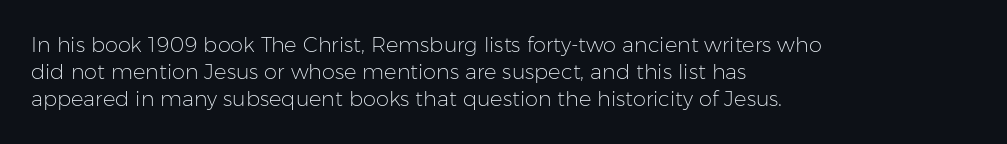
{"italic": "no", "bold": "no", "underline": "no", "align": "left", "line_spacing": "normal", "line_spacing_ratio": 1.29, "letter_spacing": "normal", "letter_spacing_em": 0.0, "glyph_px": 21}
